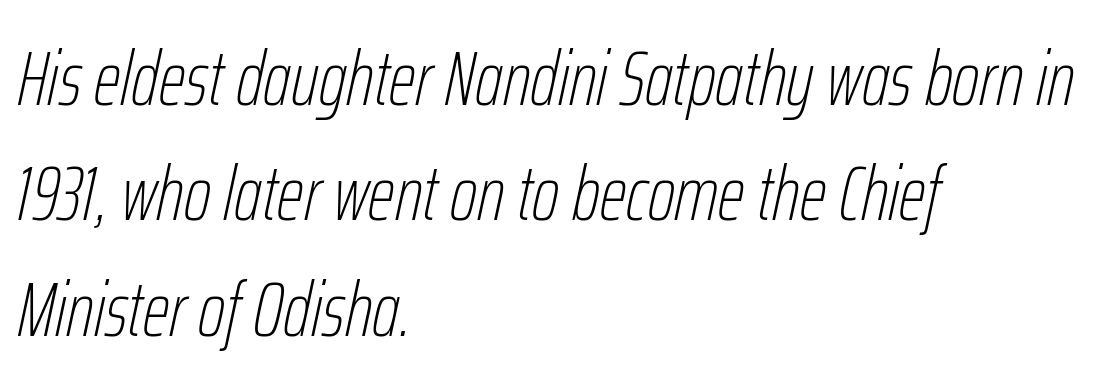
{"italic": "yes", "lean": "right", "slant_degrees": 12, "bold": "no", "weight": "thin", "width": "condensed", "stroke_contrast": "low", "x_height": "medium", "monospaced": "no", "underline": "no", "align": "left", "line_spacing": "normal", "line_spacing_ratio": 1.5, "letter_spacing": "normal", "letter_spacing_em": 0.0, "glyph_px": 77}
